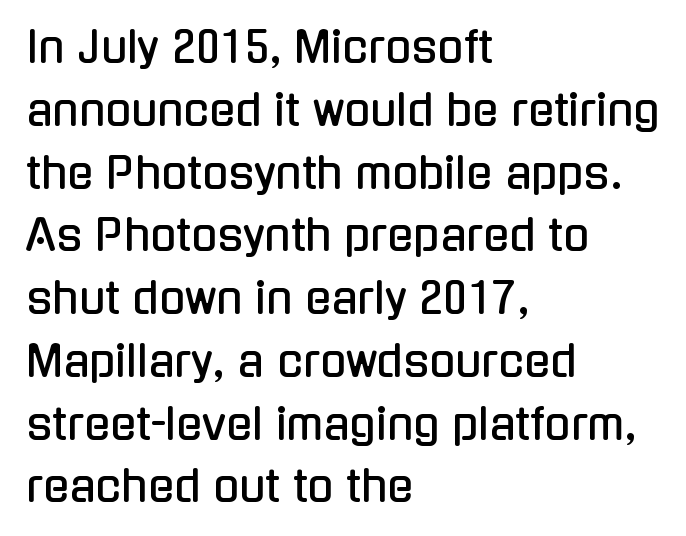
{"serif": "no", "italic": "no", "width": "condensed", "stroke_contrast": "low", "x_height": "medium", "monospaced": "no", "underline": "no", "align": "left", "line_spacing": "normal", "line_spacing_ratio": 1.46, "letter_spacing": "normal", "letter_spacing_em": 0.0, "glyph_px": 43}
